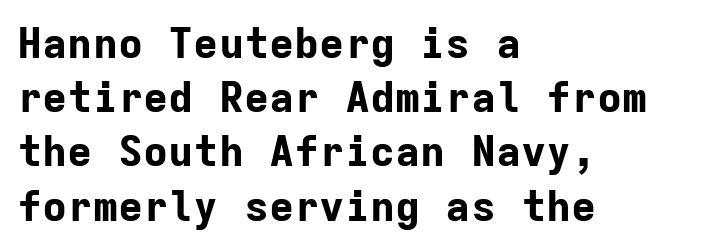
The image shows 42 px bold sans-serif type, upright, monospaced; set left-aligned, normal line spacing (1.29x), normal letter spacing, not underlined; low stroke contrast and a medium x-height.
